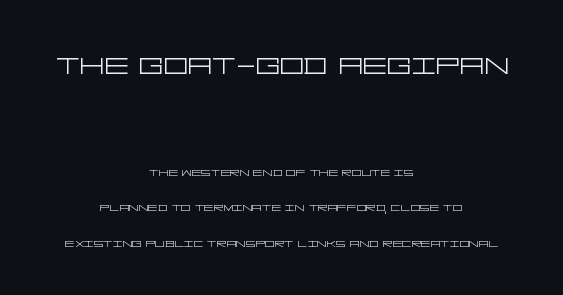
The letters stand straight up with perfectly vertical stems. One glance says open: line gaps are wider than usual. No extra ink here — the face is not bold. In this sample the first text group is rendered at the bigger scale.
